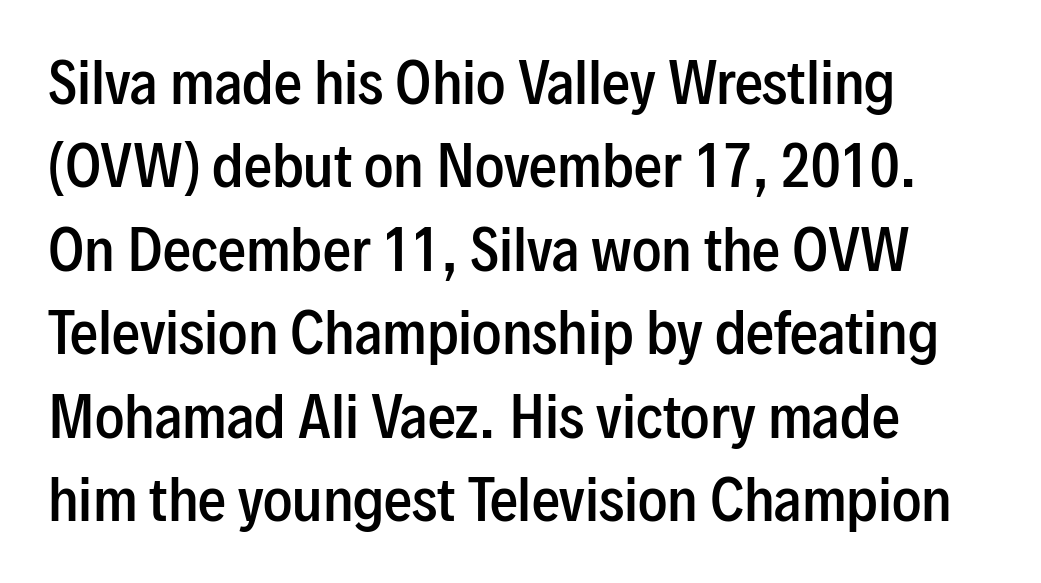
The image shows 56 px semibold, condensed sans-serif type, upright; set left-aligned, normal line spacing (1.49x), normal letter spacing, not underlined; low stroke contrast and a medium x-height.
